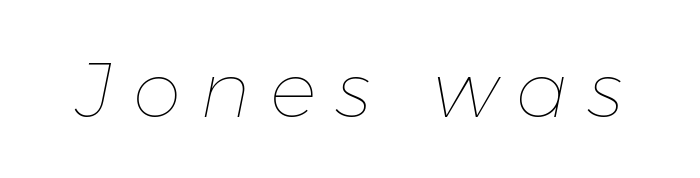
Q: Is the text bold? A: No.
Q: Is the text italic (slanted)? A: Yes, it leans right by about 11 degrees.
Q: Is the text underlined? A: No.
Q: Is the spacing between letters normal or unusually wide? A: Unusually wide.
Q: Width (condensed, normal, or wide)? A: Normal.
Q: Stroke contrast? A: Low.
Q: x-height? A: Medium.
Q: Monospaced? A: No.
